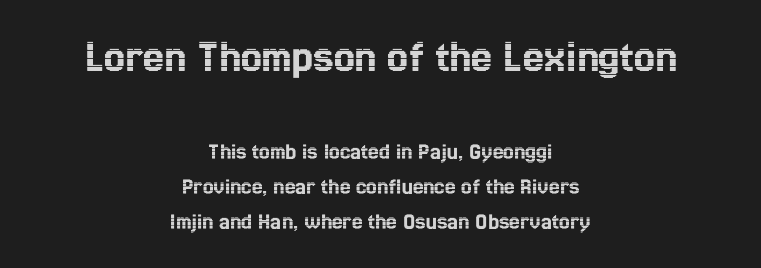
{"italic": "no", "width": "condensed", "x_height": "medium", "monospaced": "no", "underline": "no", "align": "center", "line_spacing": "normal", "line_spacing_ratio": 1.46, "letter_spacing": "normal", "letter_spacing_em": 0.0, "larger_block": "first", "size_ratio": 1.96, "glyph_px": 47}
